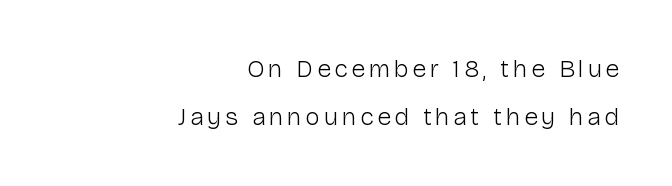
The image shows 25 px text type, upright; set right-aligned, loose line spacing (1.94x), not underlined.
